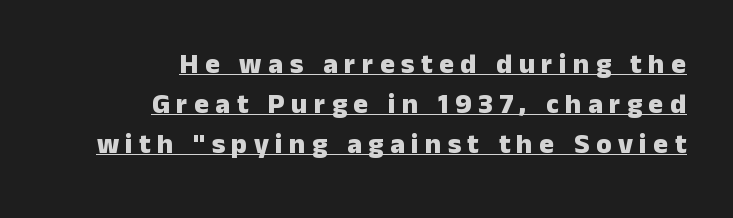
The image shows 28 px heavy sans-serif type, upright; set right-aligned, normal line spacing (1.43x), unusually wide letter spacing (+0.23 em), underlined; low stroke contrast and a medium x-height.
